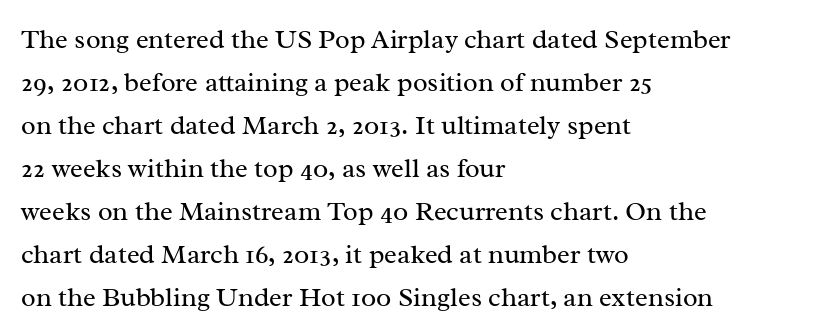
The image shows 27 px text type, upright; set left-aligned, normal line spacing (1.59x), normal letter spacing, not underlined.
